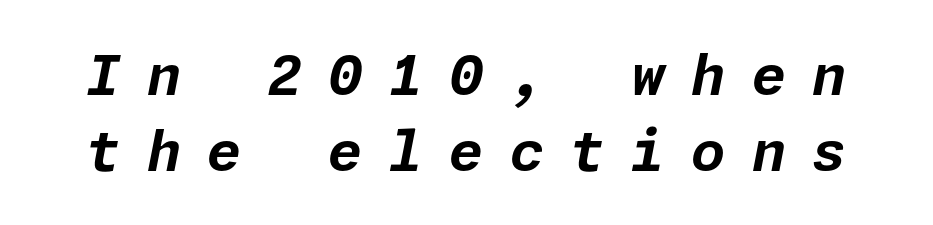
Q: Is the text bold? A: Yes.
Q: Is the text italic (slanted)? A: Yes, it leans right by about 11 degrees.
Q: Is the text underlined? A: No.
Q: Is the spacing between letters normal or unusually wide? A: Unusually wide.
Q: Is the spacing between lines tight, normal or loose? A: Normal.
Q: Width (condensed, normal, or wide)? A: Normal.
Q: Stroke contrast? A: Low.
Q: x-height? A: Medium.
